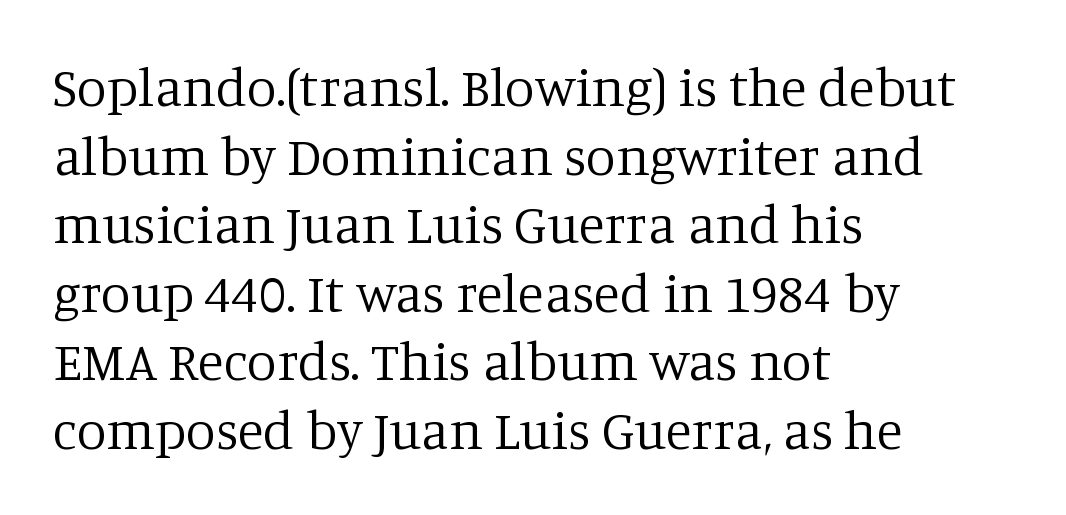
{"serif": "yes", "italic": "no", "bold": "no", "weight": "regular", "width": "normal", "stroke_contrast": "low", "x_height": "large", "monospaced": "no", "underline": "no", "align": "left", "line_spacing": "normal", "line_spacing_ratio": 1.27, "letter_spacing": "normal", "letter_spacing_em": 0.0, "glyph_px": 54}
